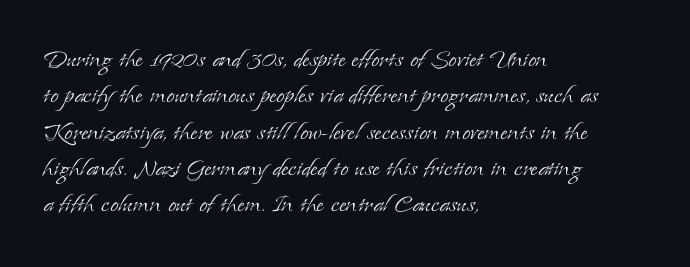
Q: Is the text bold? A: No.
Q: Is the text italic (slanted)? A: Yes.
Q: Is the typeface a serif or a sans-serif typeface? A: Serif.
Q: Is the text underlined? A: No.
Q: How is the paragraph aligned? A: Left-aligned.
Q: Is the spacing between letters normal or unusually wide? A: Normal.
Q: Width (condensed, normal, or wide)? A: Normal.
Q: Stroke contrast? A: Low.
Q: x-height? A: Small.
Q: Monospaced? A: No.
